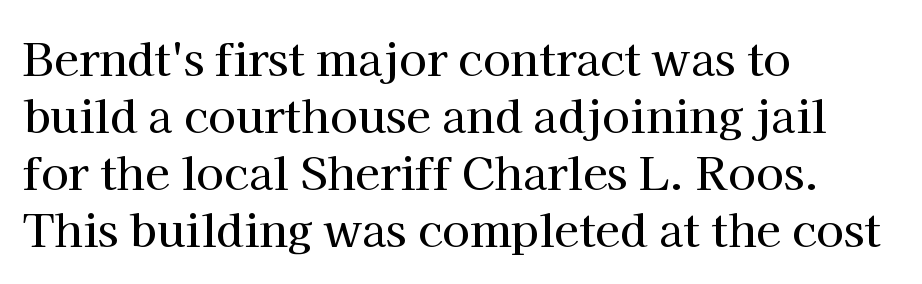
No word sits above an underline. Unlike a clean sans, this face finishes its strokes with serifs. A typesetter would call this zero additional tracking. This sample keeps an unexceptional amount of space between lines. Looks like regular typesetting: each glyph gets only the width it needs.
